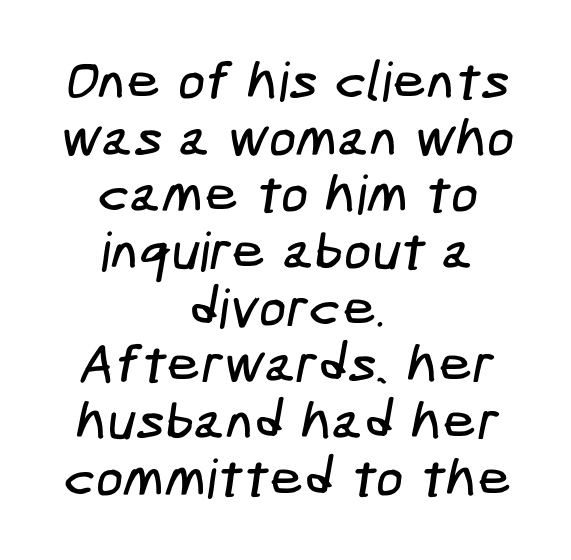
The image shows 54 px condensed sans-serif type; set centered, tight line spacing (1.05x), normal letter spacing, not underlined; low stroke contrast and a medium x-height.
